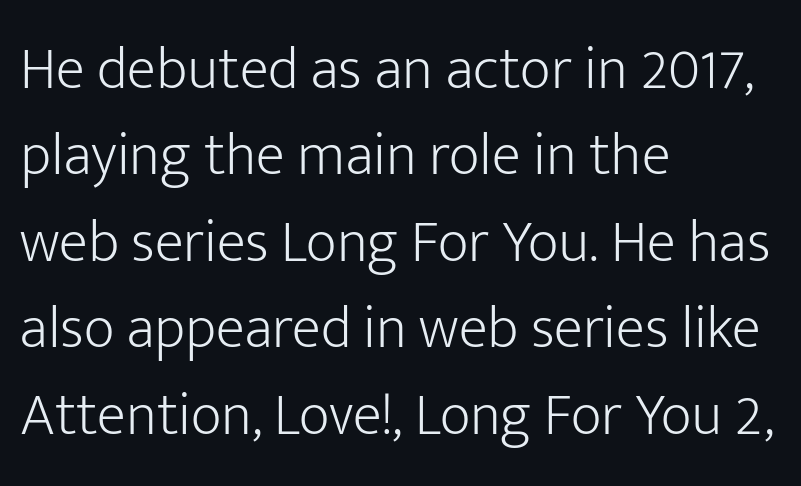
{"serif": "no", "italic": "no", "bold": "no", "weight": "light", "width": "normal", "stroke_contrast": "low", "x_height": "medium", "monospaced": "no", "underline": "no", "align": "left", "line_spacing": "normal", "line_spacing_ratio": 1.44, "letter_spacing": "normal", "letter_spacing_em": 0.0, "glyph_px": 60}
